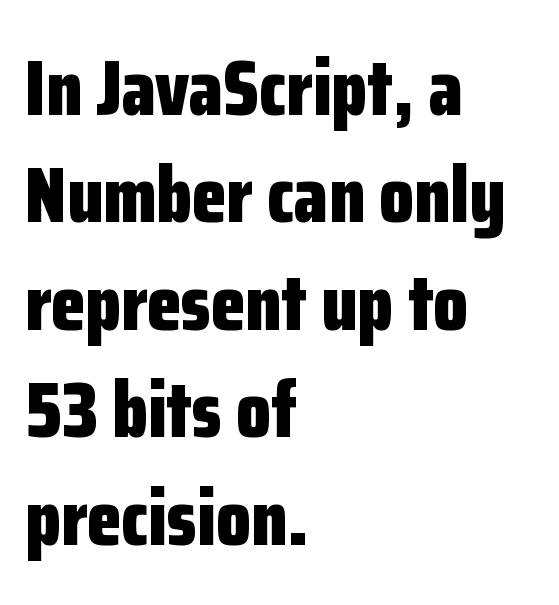
Q: Is the text bold? A: Yes.
Q: Is the text italic (slanted)? A: No, it is upright.
Q: Is the typeface a serif or a sans-serif typeface? A: Sans-serif.
Q: Is the text underlined? A: No.
Q: How is the paragraph aligned? A: Left-aligned.
Q: Is the spacing between letters normal or unusually wide? A: Normal.
Q: Is the spacing between lines tight, normal or loose? A: Normal.
Q: Width (condensed, normal, or wide)? A: Condensed.
Q: Stroke contrast? A: Low.
Q: x-height? A: Medium.
Q: Monospaced? A: No.
